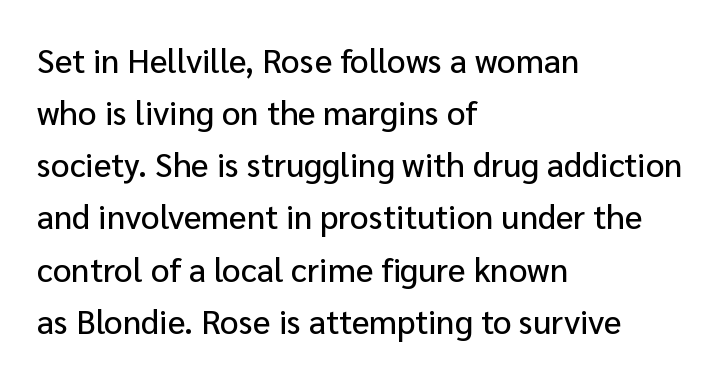
{"serif": "no", "italic": "no", "width": "normal", "stroke_contrast": "low", "x_height": "medium", "monospaced": "no", "underline": "no", "align": "left", "line_spacing": "normal", "line_spacing_ratio": 1.58, "letter_spacing": "normal", "letter_spacing_em": 0.0, "glyph_px": 33}
